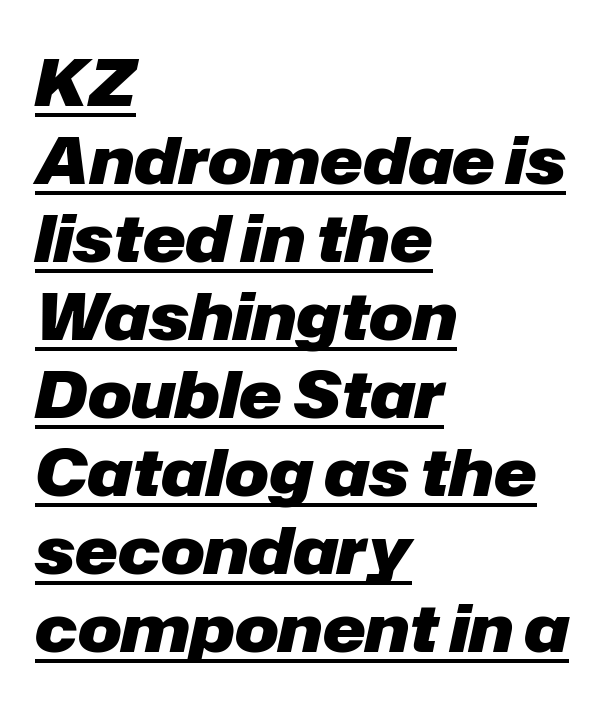
{"italic": "yes", "lean": "right", "slant_degrees": 12, "bold": "yes", "weight": "heavy", "width": "normal", "stroke_contrast": "low", "x_height": "medium", "monospaced": "no", "underline": "yes", "align": "left", "line_spacing_ratio": 1.2, "letter_spacing": "normal", "letter_spacing_em": 0.0, "glyph_px": 65}
